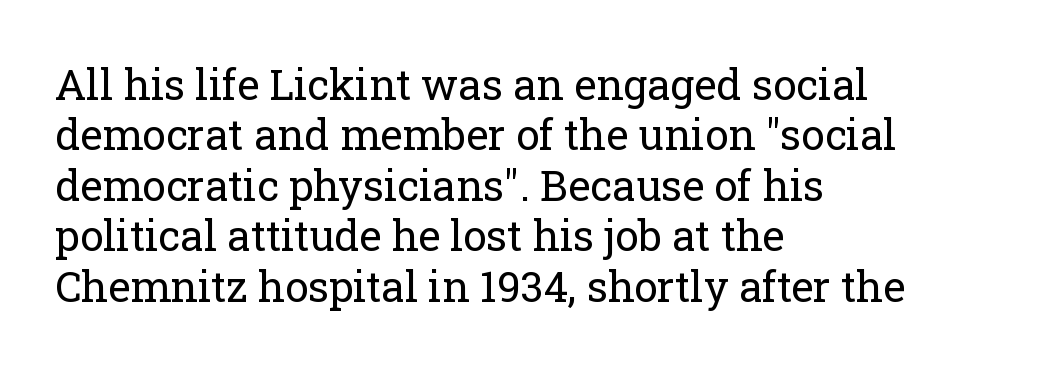
The image shows 42 px regular-weight serif type, upright; set left-aligned, line spacing 1.2x, normal letter spacing, not underlined; low stroke contrast and a medium x-height.
